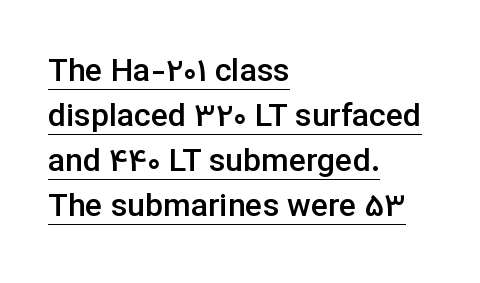
{"serif": "no", "italic": "no", "bold": "semi", "weight": "semibold", "width": "normal", "stroke_contrast": "low", "x_height": "medium", "monospaced": "no", "underline": "yes", "align": "left", "line_spacing": "normal", "line_spacing_ratio": 1.41, "letter_spacing": "normal", "letter_spacing_em": 0.0, "glyph_px": 32}
